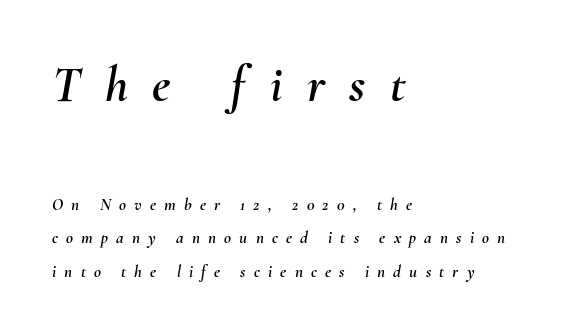
The image shows 51 px text type, italic (leaning right); set left-aligned, loose line spacing (1.98x), unusually wide letter spacing (+0.48 em), not underlined; the first (top) block is 3.0x larger; medium stroke contrast and a small x-height.
